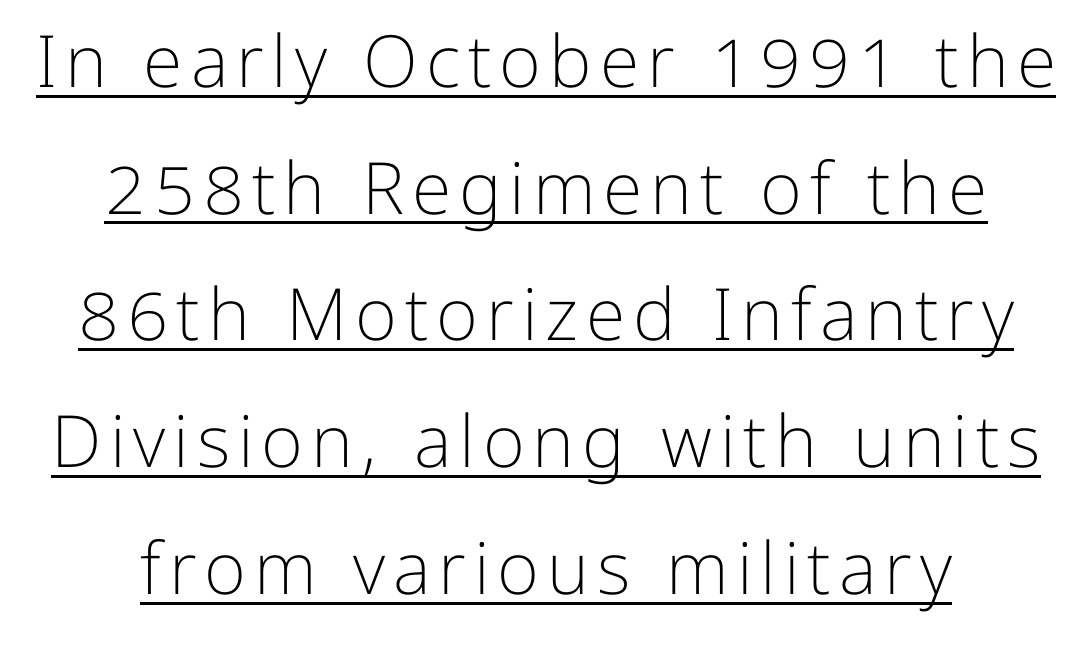
The image shows 72 px light sans-serif type, upright; set centered, line spacing 1.76x, underlined; low stroke contrast and a medium x-height.
